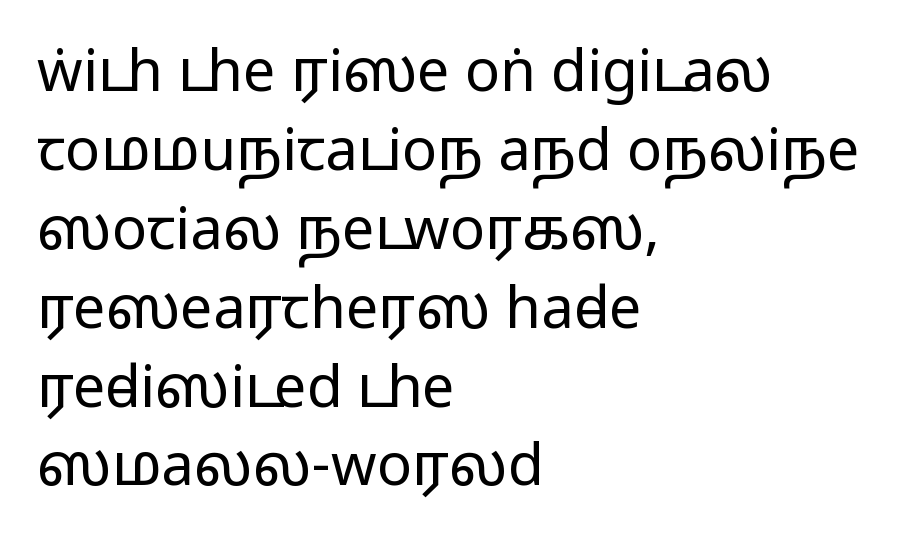
Check the space under the baseline: it is left empty. A typesetter would call this zero additional tracking. Think of a printed novel: that variable character pitch is what you see here. Vertical spacing — default.
